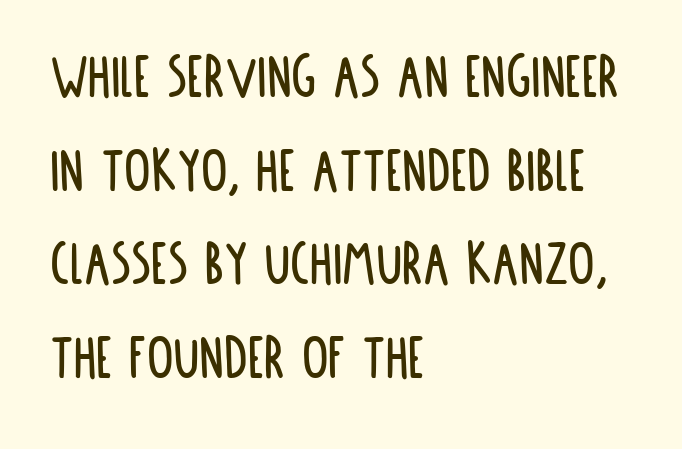
The image shows 66 px condensed sans-serif type, upright; set left-aligned, normal line spacing (1.42x), normal letter spacing, not underlined; low stroke contrast and a large x-height.
